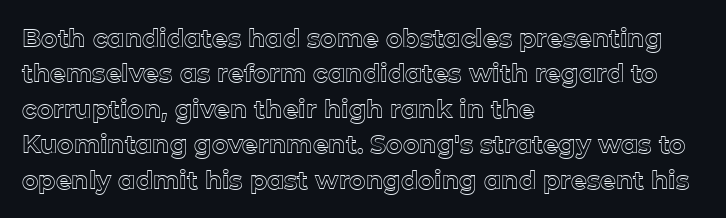
The image shows 25 px text type, upright; set left-aligned, normal line spacing (1.42x), normal letter spacing, not underlined.
